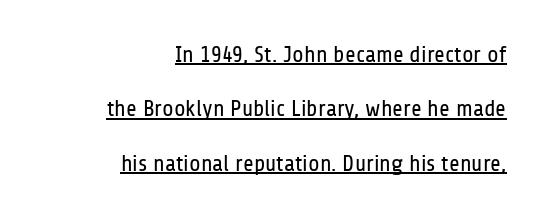
Heaviness? Minimal to ordinary, like unemphasized prose. The rag falls on the left side of this text block. Characters follow at the spacing the type designer built in. Do the letters lean? They stand straight.
